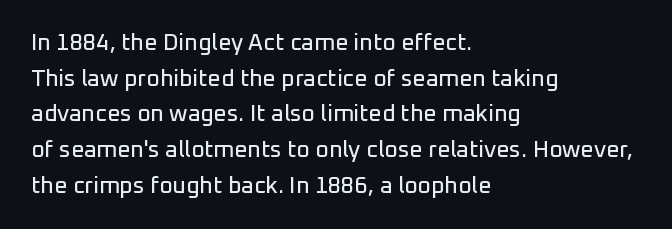
The image shows 23 px text type, upright; set left-aligned, normal line spacing (1.55x), normal letter spacing, not underlined.
